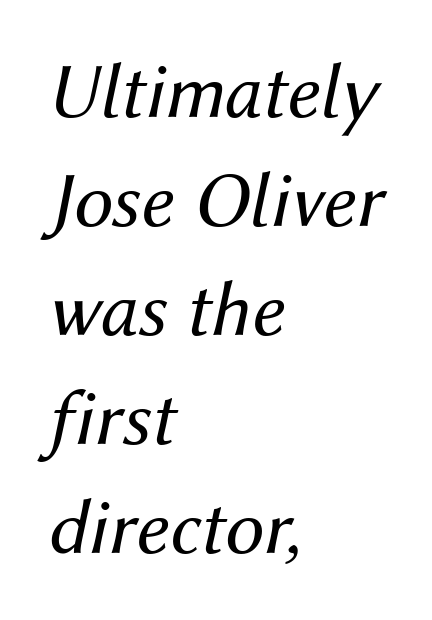
{"italic": "yes", "lean": "right", "slant_degrees": 12, "bold": "no", "weight": "regular", "width": "normal", "stroke_contrast": "medium", "x_height": "medium", "monospaced": "no", "underline": "no", "align": "left", "line_spacing": "normal", "line_spacing_ratio": 1.38, "letter_spacing": "normal", "letter_spacing_em": 0.0, "glyph_px": 79}
